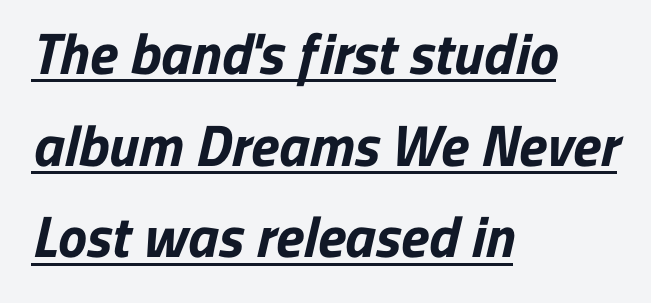
Q: Is the text bold? A: Yes.
Q: Is the typeface a serif or a sans-serif typeface? A: Sans-serif.
Q: Is the text underlined? A: Yes.
Q: How is the paragraph aligned? A: Left-aligned.
Q: Is the spacing between letters normal or unusually wide? A: Normal.
Q: Is the spacing between lines tight, normal or loose? A: Normal.
Q: Width (condensed, normal, or wide)? A: Normal.
Q: Stroke contrast? A: Low.
Q: x-height? A: Medium.
Q: Monospaced? A: No.
